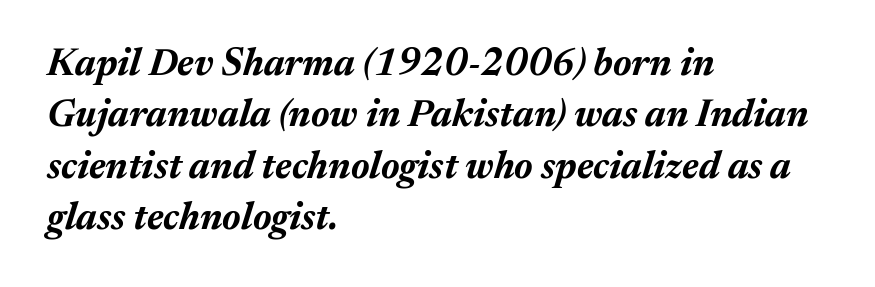
The image shows 38 px bold type, italic (leaning right); set left-aligned, normal line spacing (1.35x), normal letter spacing, not underlined; medium stroke contrast and a medium x-height.
